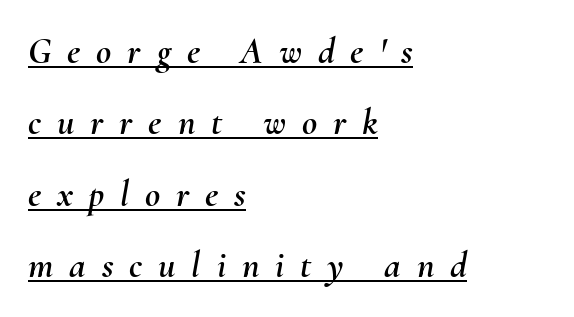
{"italic": "yes", "lean": "right", "slant_degrees": 10, "width": "normal", "stroke_contrast": "medium", "x_height": "small", "monospaced": "no", "underline": "yes", "align": "left", "line_spacing": "loose", "line_spacing_ratio": 1.93, "letter_spacing": "wide", "letter_spacing_em": 0.43, "glyph_px": 37}
